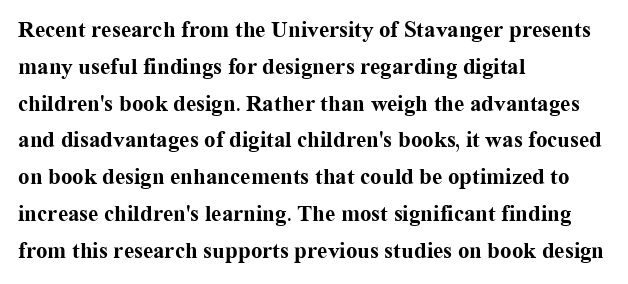
{"italic": "no", "bold": "yes", "underline": "no", "align": "left", "line_spacing": "normal", "line_spacing_ratio": 1.6, "letter_spacing": "normal", "letter_spacing_em": 0.0, "glyph_px": 23}
